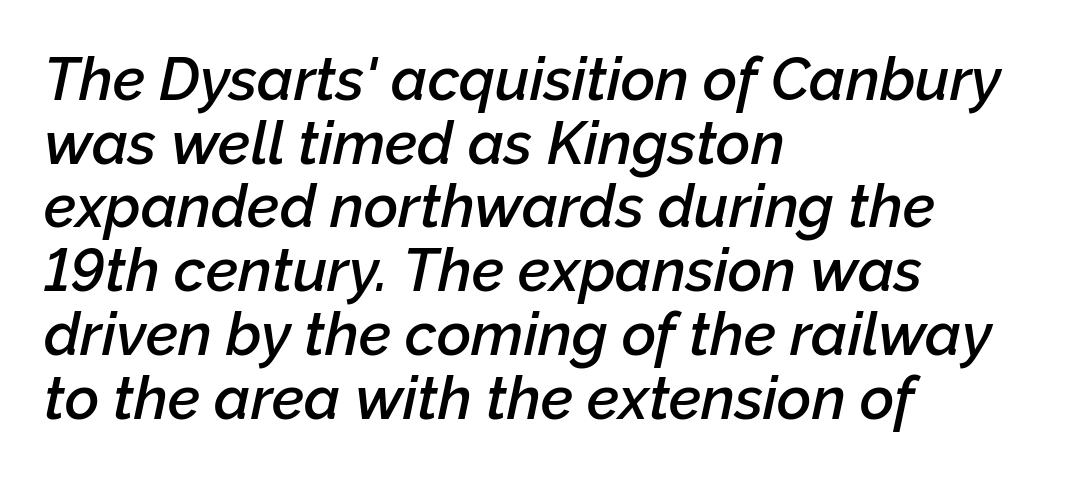
{"italic": "yes", "lean": "right", "slant_degrees": 12, "bold": "semi", "weight": "semibold", "width": "normal", "stroke_contrast": "low", "x_height": "medium", "monospaced": "no", "underline": "no", "align": "left", "line_spacing": "tight", "line_spacing_ratio": 1.08, "letter_spacing": "normal", "letter_spacing_em": 0.0, "glyph_px": 59}
